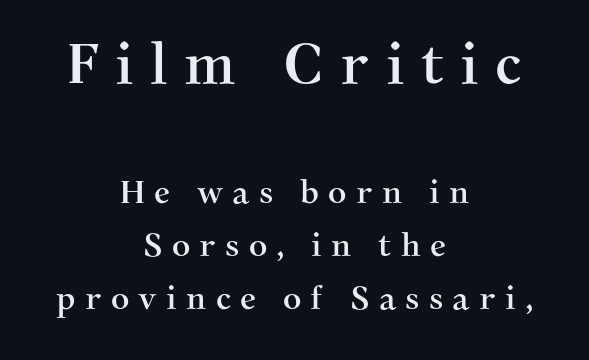
Q: Is the text italic (slanted)? A: No, it is upright.
Q: Is the typeface a serif or a sans-serif typeface? A: Serif.
Q: Is the text underlined? A: No.
Q: How is the paragraph aligned? A: Centered.
Q: Is the spacing between letters normal or unusually wide? A: Unusually wide.
Q: Is the spacing between lines tight, normal or loose? A: Normal.
Q: Which block of text is set in a larger size, the first (top) or the second (bottom)? A: The first (top) one.
Q: Width (condensed, normal, or wide)? A: Normal.
Q: Stroke contrast? A: Medium.
Q: x-height? A: Medium.
Q: Monospaced? A: No.
